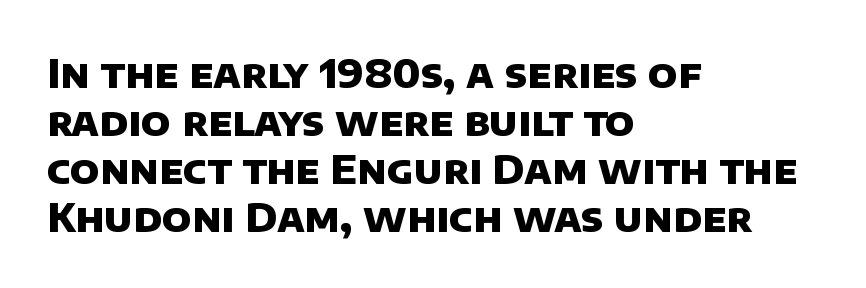
The image shows 39 px heavy sans-serif type; set left-aligned, line spacing 1.23x, normal letter spacing, not underlined; low stroke contrast and a large x-height.
